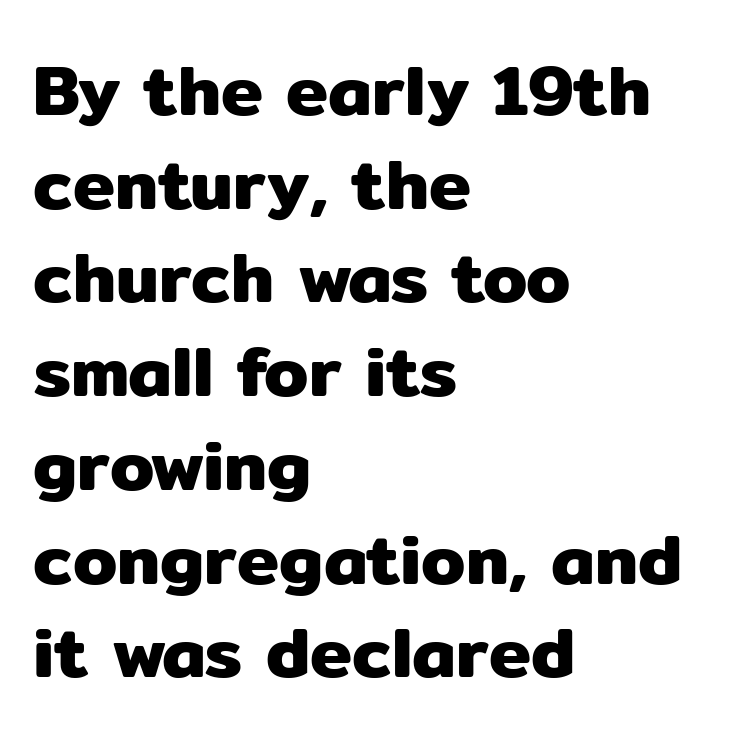
Q: Is the text italic (slanted)? A: No, it is upright.
Q: Is the typeface a serif or a sans-serif typeface? A: Sans-serif.
Q: Is the text underlined? A: No.
Q: How is the paragraph aligned? A: Left-aligned.
Q: Is the spacing between letters normal or unusually wide? A: Normal.
Q: Is the spacing between lines tight, normal or loose? A: Normal.
Q: Width (condensed, normal, or wide)? A: Normal.
Q: Stroke contrast? A: Low.
Q: x-height? A: Medium.
Q: Monospaced? A: No.
